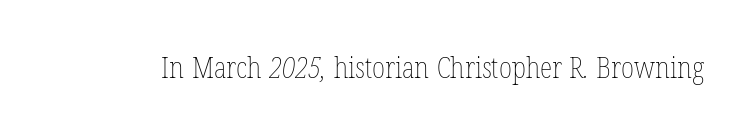
Q: Is the text bold? A: No.
Q: Is the text underlined? A: No.
Q: Is the spacing between letters normal or unusually wide? A: Normal.
Q: Width (condensed, normal, or wide)? A: Condensed.
Q: Stroke contrast? A: Low.
Q: x-height? A: Medium.
Q: Monospaced? A: No.
